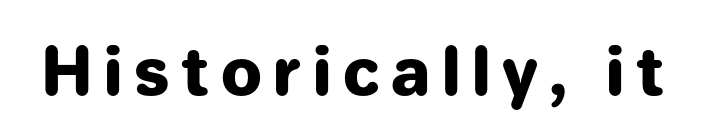
The image shows 65 px heavy sans-serif type, upright; set not underlined; low stroke contrast and a medium x-height.
